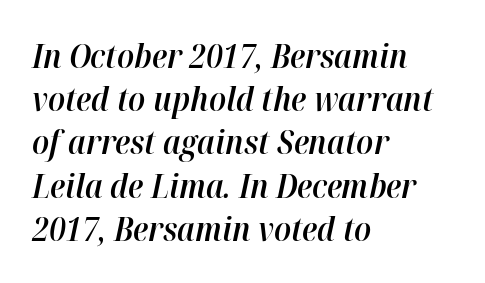
The image shows 33 px semibold type, italic (leaning right); set left-aligned, normal line spacing (1.31x), normal letter spacing, not underlined; high stroke contrast and a medium x-height.
